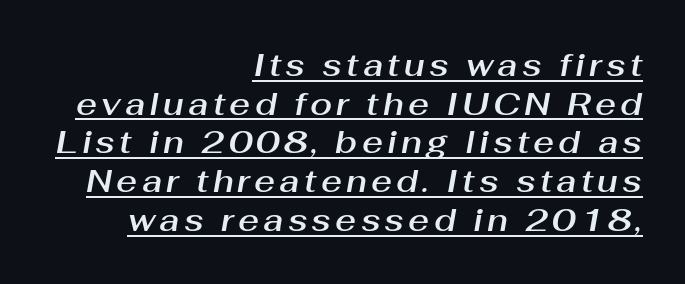
These characters rest on top of a visible drawn line. Visually the block forms a straight wall on the right and a jagged coastline on the left. The face used here has a pronounced slope to its letters. Looks like regular typesetting: each glyph gets only the width it needs.
